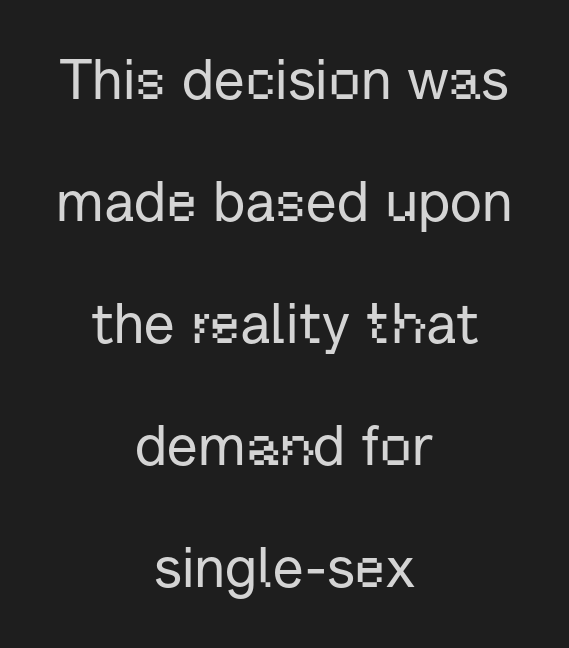
{"serif": "no", "italic": "no", "width": "normal", "stroke_contrast": "low", "x_height": "medium", "monospaced": "no", "underline": "no", "align": "center", "line_spacing": "loose", "line_spacing_ratio": 2.18, "letter_spacing": "normal", "letter_spacing_em": 0.0, "glyph_px": 56}
